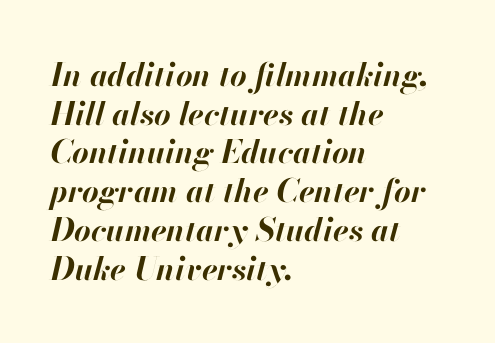
{"italic": "yes", "lean": "right", "slant_degrees": 13, "bold": "yes", "weight": "bold", "width": "normal", "stroke_contrast": "high", "x_height": "small", "monospaced": "no", "underline": "no", "align": "left", "line_spacing_ratio": 1.21, "letter_spacing": "normal", "letter_spacing_em": 0.0, "glyph_px": 32}
